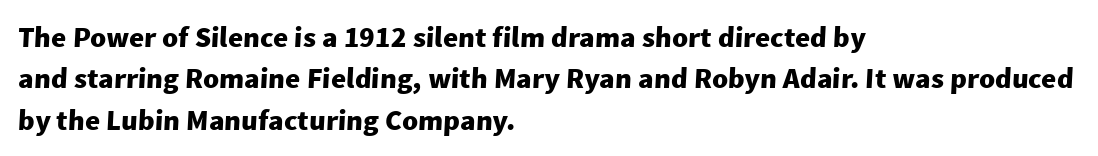
The image shows 29 px heavy sans-serif type; set left-aligned, normal line spacing (1.43x), normal letter spacing, not underlined; low stroke contrast and a medium x-height.
